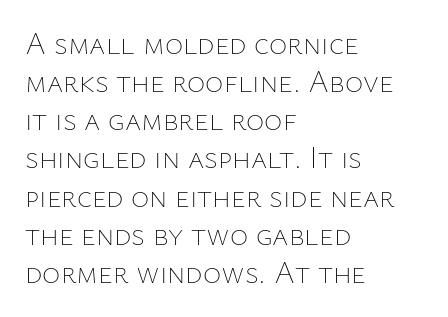
The image shows 31 px thin type, upright; set left-aligned, line spacing 1.23x, normal letter spacing, not underlined; low stroke contrast and a medium x-height.
